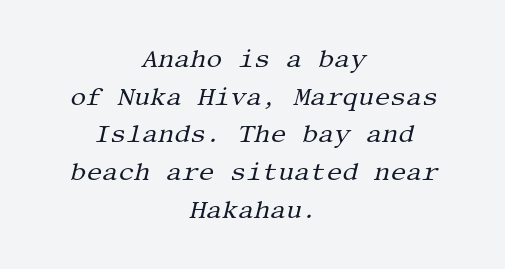
The image shows 25 px text type, italic (leaning right); set centered, normal line spacing (1.51x), normal letter spacing, not underlined.
